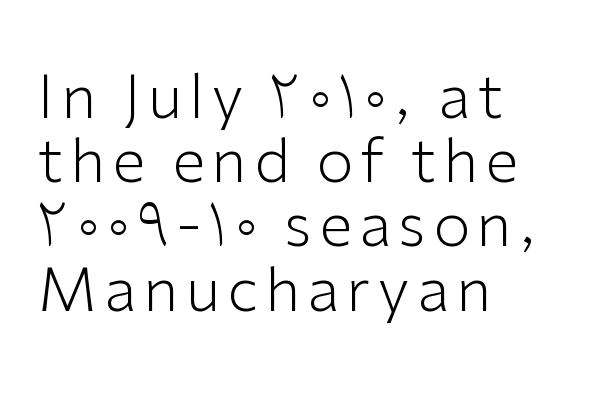
The image shows 60 px light sans-serif type, upright; set left-aligned, tight line spacing (1.07x), not underlined; low stroke contrast and a medium x-height.
